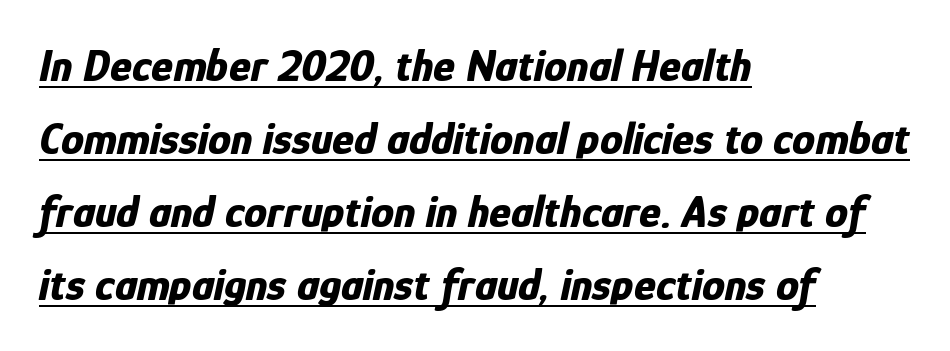
{"italic": "yes", "lean": "right", "slant_degrees": 12, "bold": "yes", "weight": "bold", "width": "condensed", "stroke_contrast": "low", "x_height": "medium", "monospaced": "no", "underline": "yes", "align": "left", "line_spacing": "normal", "line_spacing_ratio": 1.59, "letter_spacing": "normal", "letter_spacing_em": 0.0, "glyph_px": 46}
